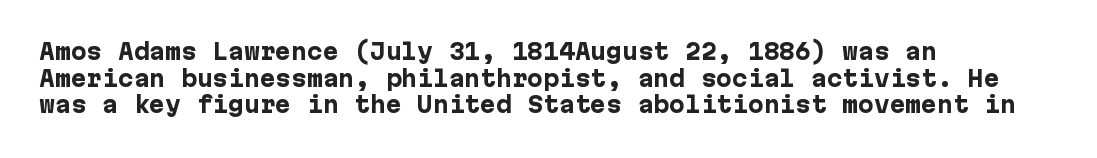
{"italic": "no", "bold": "yes", "underline": "no", "align": "left", "line_spacing": "normal", "line_spacing_ratio": 1.27, "letter_spacing": "normal", "letter_spacing_em": 0.0, "glyph_px": 21}
